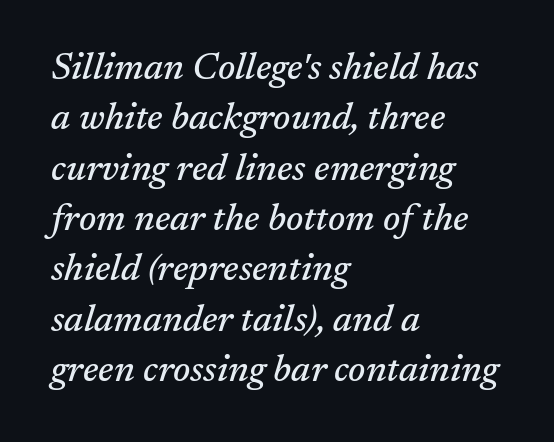
The image shows 37 px serif type, italic (leaning right); set left-aligned, normal line spacing (1.36x), normal letter spacing, not underlined; medium stroke contrast and a medium x-height.
